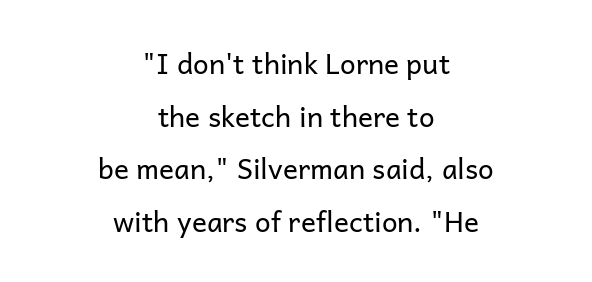
The image shows 28 px regular-weight sans-serif type, upright; set centered, line spacing 1.88x, normal letter spacing, not underlined; low stroke contrast and a medium x-height.
